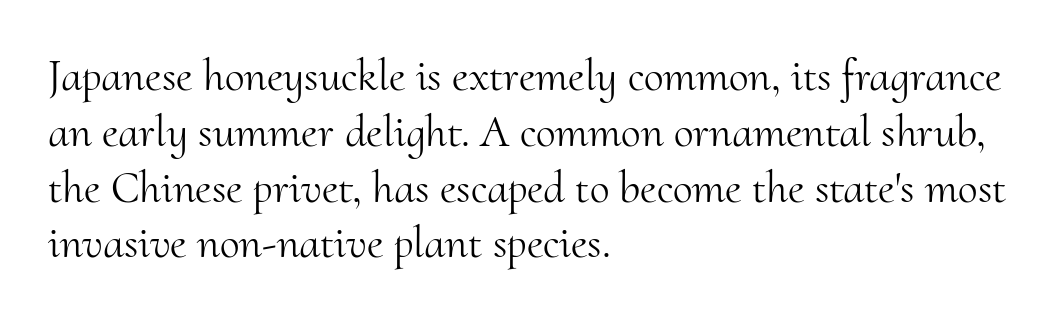
No heavy texture on the line: the type isn't bold. This sample uses an upright cut, with every glyph sitting square on the baseline. Think of a printed novel: that variable character pitch is what you see here. You can tell from the footed stems that serif type was used.
